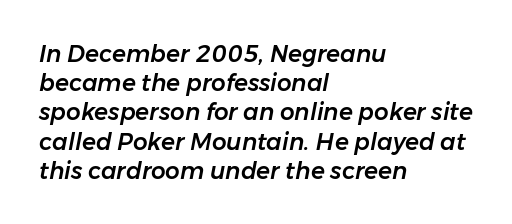
Q: Is the text italic (slanted)? A: Yes, it leans right by about 11 degrees.
Q: Is the text underlined? A: No.
Q: How is the paragraph aligned? A: Left-aligned.
Q: Is the spacing between letters normal or unusually wide? A: Normal.
Q: Is the spacing between lines tight, normal or loose? A: Normal.
